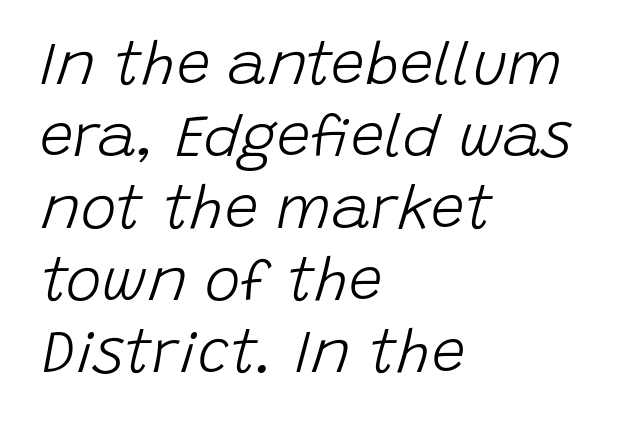
The image shows 60 px light type, italic (leaning right); set left-aligned, line spacing 1.2x, normal letter spacing, not underlined; low stroke contrast and a large x-height.
